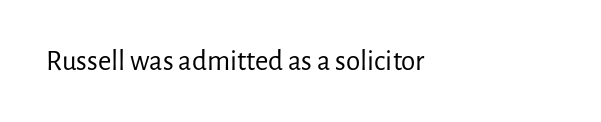
{"serif": "no", "italic": "no", "bold": "no", "weight": "regular", "width": "normal", "stroke_contrast": "low", "x_height": "medium", "monospaced": "no", "underline": "no", "align": "left", "letter_spacing": "normal", "letter_spacing_em": 0.0, "glyph_px": 29}
